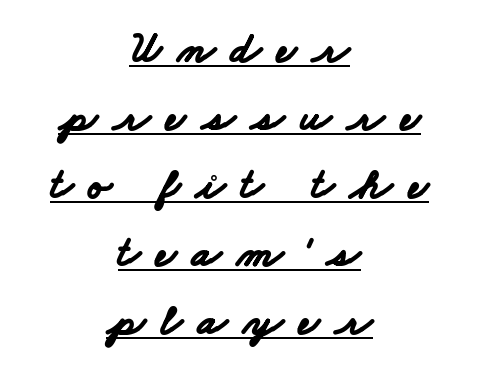
Q: Is the text bold? A: Yes.
Q: Is the typeface a serif or a sans-serif typeface? A: Sans-serif.
Q: Is the text underlined? A: Yes.
Q: How is the paragraph aligned? A: Centered.
Q: Is the spacing between letters normal or unusually wide? A: Unusually wide.
Q: Is the spacing between lines tight, normal or loose? A: Normal.
Q: Width (condensed, normal, or wide)? A: Wide.
Q: Stroke contrast? A: Low.
Q: x-height? A: Small.
Q: Monospaced? A: No.
